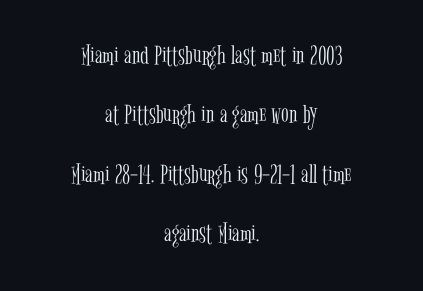
Q: Is the text bold? A: No.
Q: Is the text italic (slanted)? A: No, it is upright.
Q: Is the typeface a serif or a sans-serif typeface? A: Serif.
Q: Is the text underlined? A: No.
Q: How is the paragraph aligned? A: Centered.
Q: Is the spacing between letters normal or unusually wide? A: Normal.
Q: Is the spacing between lines tight, normal or loose? A: Loose.
Q: Width (condensed, normal, or wide)? A: Condensed.
Q: Stroke contrast? A: Low.
Q: x-height? A: Medium.
Q: Monospaced? A: No.
